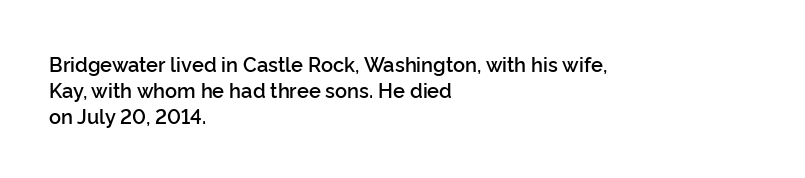
This is the in-between weight designers call semibold or demi. The passage is arranged the way most books set body copy — flush left. No word sits above an underline. Normally led — the rows are evenly, conventionally spaced. Observe the ordinary spacing: letters are neighbours, not strangers. The type sits square on the baseline with zero lean.
